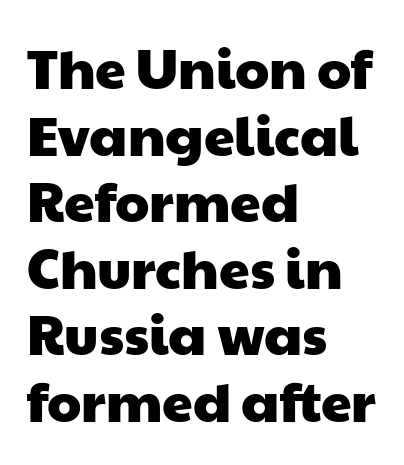
Anything drawn beneath the words? Only blank space. Look at the bottom of the vertical strokes: they stop flat, with no serifs. Teacher's note: observe the even left margin — that is flush-left alignment. A typesetter would call this proportional, since set widths differ per character. Default kerning and tracking; the words read as compact shapes.
